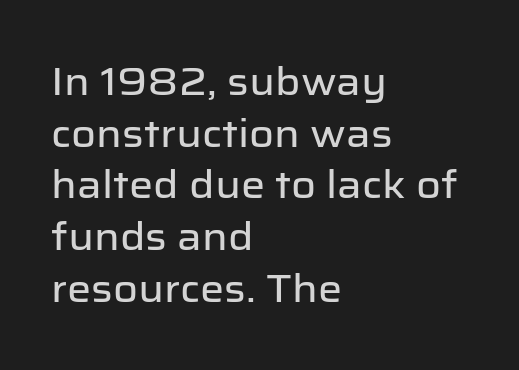
One-word summary of the alignment: left. Tracking value appears to be zero — textbook default spacing. Regular leading. In terms of posture, this sample is upright.
